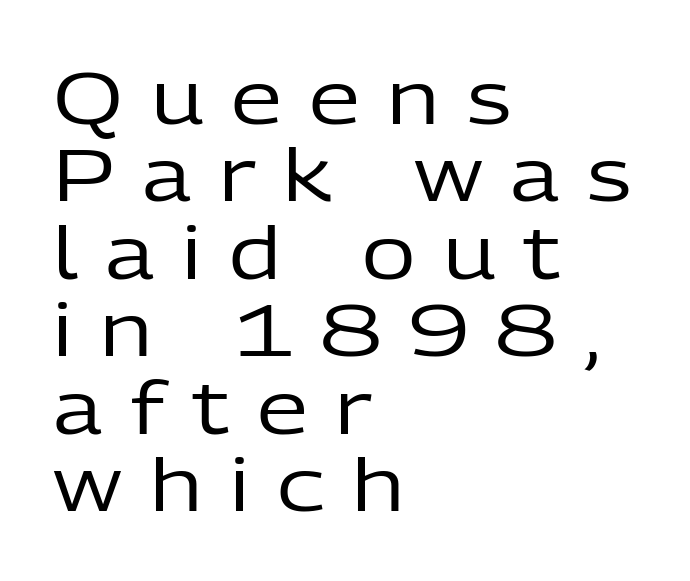
The image shows 73 px regular-weight sans-serif type, upright; set left-aligned, tight line spacing (1.06x), unusually wide letter spacing (+0.38 em), not underlined; low stroke contrast and a medium x-height.
